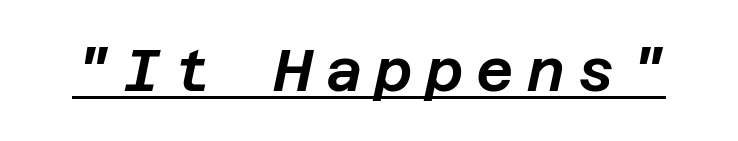
The image shows 58 px text type, italic (leaning right); set unusually wide letter spacing (+0.22 em), underlined; low stroke contrast and a large x-height.
